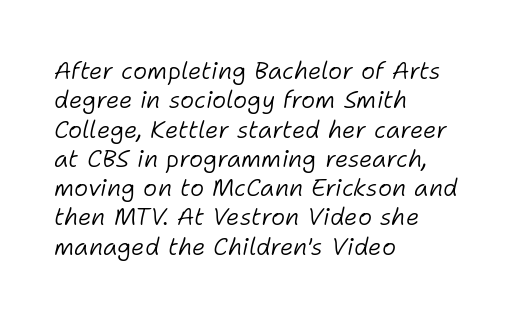
{"italic": "yes", "lean": "right", "slant_degrees": 11, "bold": "no", "underline": "no", "align": "left", "line_spacing_ratio": 1.22, "letter_spacing": "normal", "letter_spacing_em": 0.0, "glyph_px": 24}
